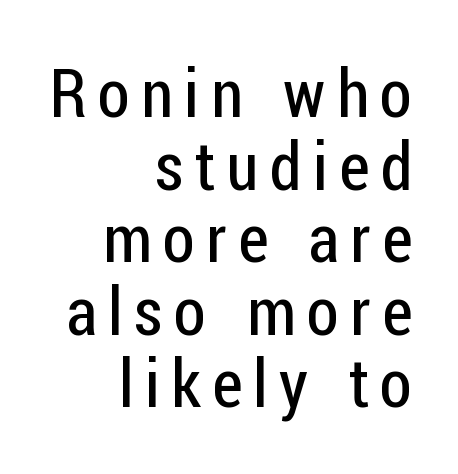
No feet cap the strokes, marking this as sans-serif type. Horizontal bands of white between lines are thin slivers. Quick note: not italic, upright. This sample has the flowing, uneven cadence of proportional lettering. All the whitespace from short lines collects on the left.
